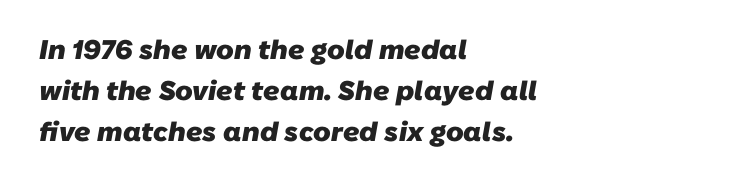
Q: Is the text bold? A: Yes.
Q: Is the text underlined? A: No.
Q: How is the paragraph aligned? A: Left-aligned.
Q: Is the spacing between letters normal or unusually wide? A: Normal.
Q: Is the spacing between lines tight, normal or loose? A: Normal.
